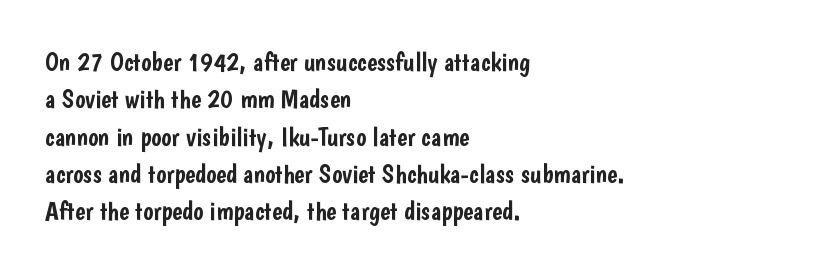
Normally led — the rows are evenly, conventionally spaced. Letter spacing: default. This is the regular roman posture of the typeface. Clear beneath every line of the passage. This rendering uses left alignment, leaving the right contour irregular.
